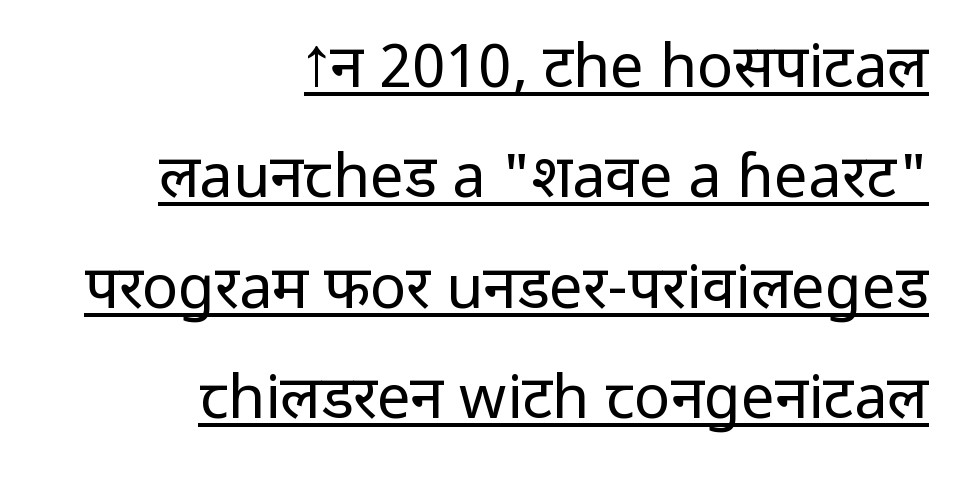
Glance below the letters and you will spot a drawn line. The rendering uses natural spacing where letterforms have individual widths. These lines are composed in type without serifs. Notice how the passage keeps a crisp vertical edge on the right only. Style check: upright.
